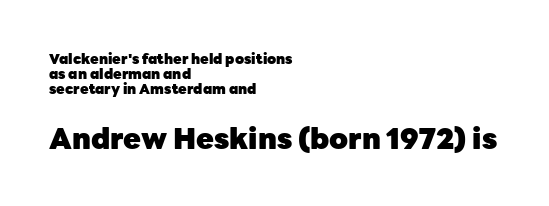
Glance below the letters and you will spot only blank space. Size hierarchy here favors the trailing block over the leading one. Tracking here is standard; glyphs follow each other at the usual distance. The vertical gap from one line to the next is small.
